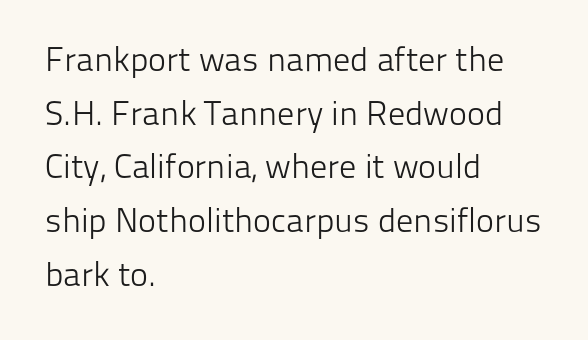
Lines of text with bare space underneath. The lettering holds an erect, upright posture throughout. A typesetter would label this face a sans. Caption: standard tracking, unaltered.
